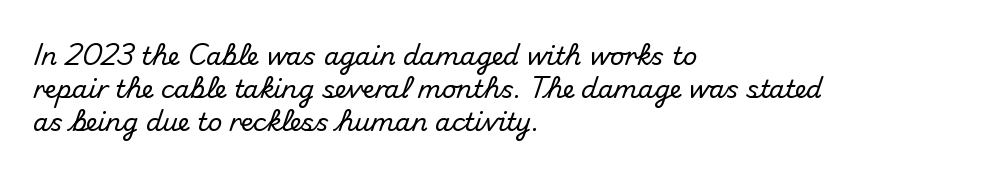
Every row of glyphs begins at an identical x-position on the left. Words appear dense and cohesive because spacing is normal. Vertical spacing — default. Check under the words: just untouched page.
